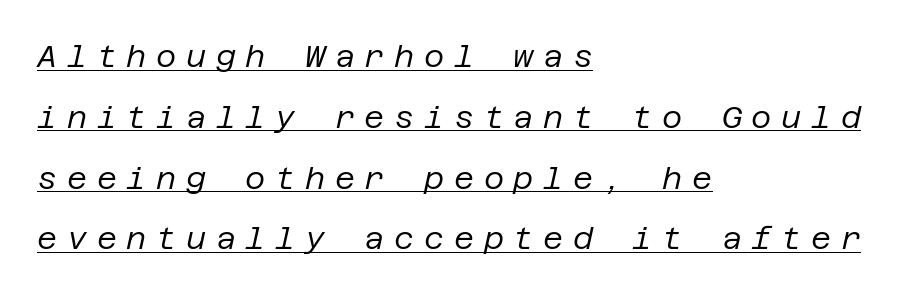
Q: Is the text bold? A: No.
Q: Is the text italic (slanted)? A: Yes, it leans right by about 12 degrees.
Q: Is the text underlined? A: Yes.
Q: How is the paragraph aligned? A: Left-aligned.
Q: Is the spacing between letters normal or unusually wide? A: Unusually wide.
Q: Is the spacing between lines tight, normal or loose? A: Loose.
Q: Width (condensed, normal, or wide)? A: Normal.
Q: Stroke contrast? A: Low.
Q: x-height? A: Large.
